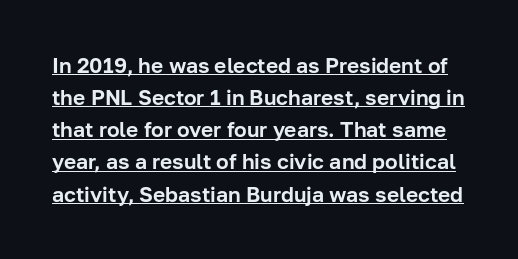
Q: Is the text italic (slanted)? A: No, it is upright.
Q: Is the text underlined? A: Yes.
Q: Is the spacing between letters normal or unusually wide? A: Normal.
Q: Is the spacing between lines tight, normal or loose? A: Normal.
